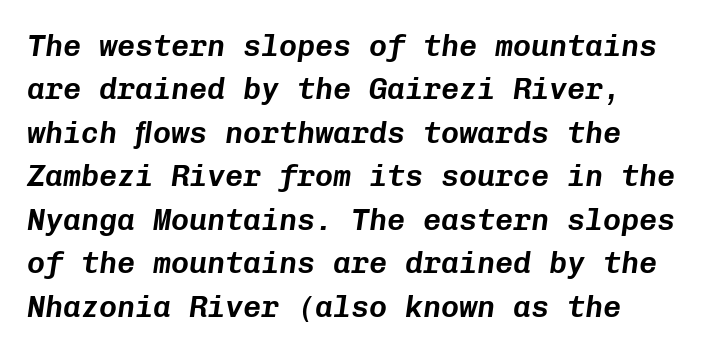
If you drew a ruler down the left edge, every line would touch it. This sample uses an oblique cut, with every glyph tilted off the vertical. Baseline-to-baseline distance is the conventional proportion of letter height. A typesetter would call this monospace, since all characters share one set width.
